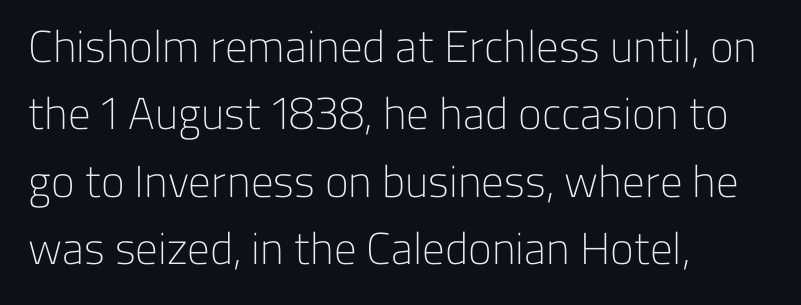
{"serif": "no", "italic": "no", "bold": "no", "weight": "light", "width": "normal", "stroke_contrast": "low", "x_height": "medium", "monospaced": "no", "underline": "no", "align": "left", "line_spacing": "normal", "line_spacing_ratio": 1.5, "letter_spacing": "normal", "letter_spacing_em": 0.0, "glyph_px": 45}
